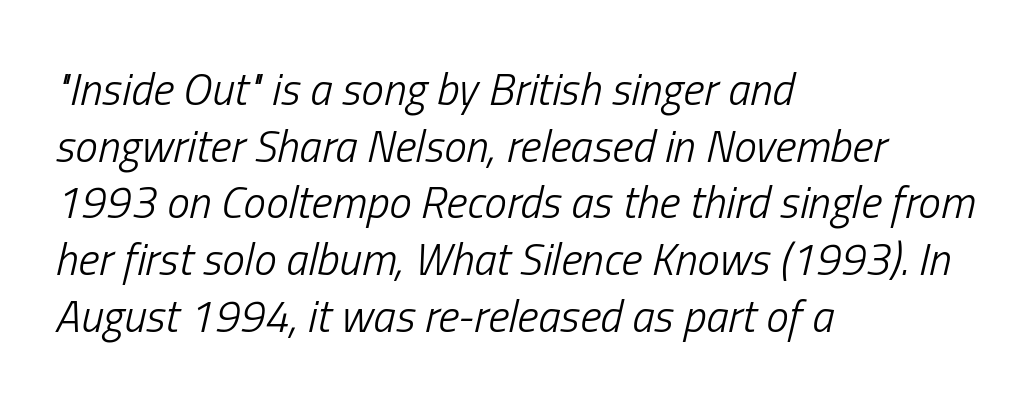
Q: Is the text bold? A: No.
Q: Is the text italic (slanted)? A: Yes, it leans right by about 13 degrees.
Q: Is the text underlined? A: No.
Q: How is the paragraph aligned? A: Left-aligned.
Q: Is the spacing between letters normal or unusually wide? A: Normal.
Q: Is the spacing between lines tight, normal or loose? A: Normal.
Q: Width (condensed, normal, or wide)? A: Condensed.
Q: Stroke contrast? A: Low.
Q: x-height? A: Medium.
Q: Monospaced? A: No.
